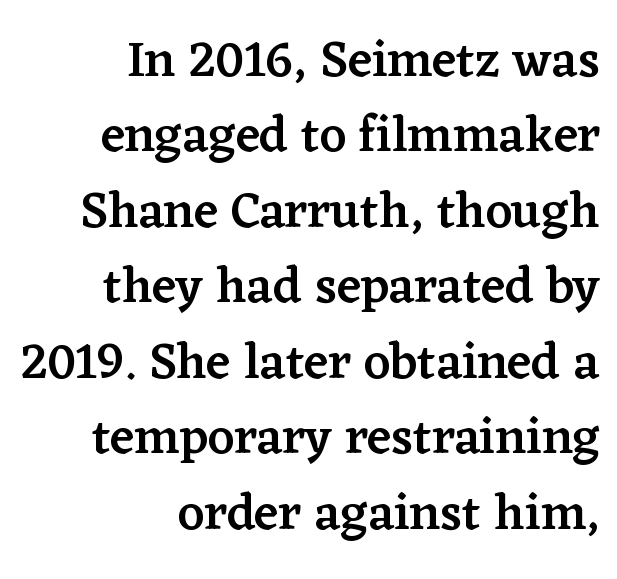
The sample has been set in demibold, a notch under bold. Compared with typical paragraphs, the rows here are spaced about the same. The designer went with a serif here, giving each stem small feet. Unlike italic type, these characters show no tilt at all. Every row of glyphs terminates at an identical x-position on the right.
